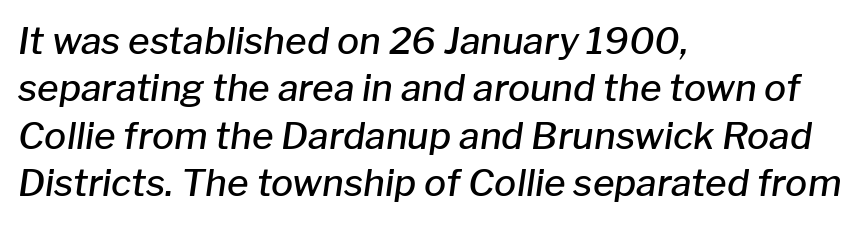
Q: Is the text bold? A: Semi-bold.
Q: Is the text italic (slanted)? A: Yes, it leans right by about 8 degrees.
Q: Is the text underlined? A: No.
Q: How is the paragraph aligned? A: Left-aligned.
Q: Is the spacing between letters normal or unusually wide? A: Normal.
Q: Is the spacing between lines tight, normal or loose? A: Normal.
Q: Width (condensed, normal, or wide)? A: Normal.
Q: Stroke contrast? A: Low.
Q: x-height? A: Medium.
Q: Monospaced? A: No.
